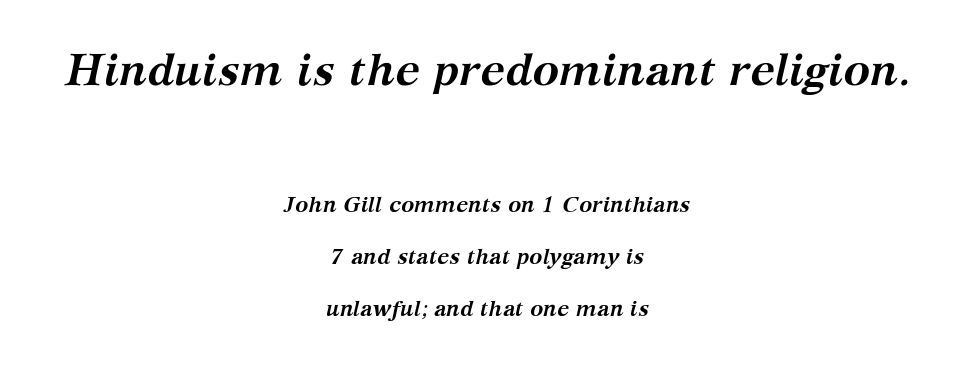
{"serif": "yes", "italic": "yes", "lean": "right", "slant_degrees": 12, "bold": "yes", "weight": "semibold", "width": "normal", "stroke_contrast": "medium", "x_height": "medium", "monospaced": "no", "underline": "no", "align": "center", "line_spacing": "loose", "line_spacing_ratio": 2.37, "letter_spacing": "normal", "letter_spacing_em": 0.0, "larger_block": "first", "size_ratio": 2.05, "glyph_px": 45}
